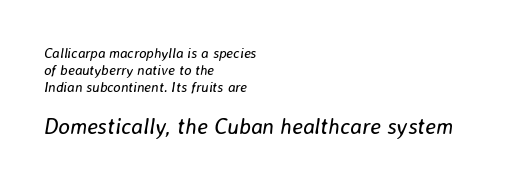
The more generous point size was reserved for the lower chunk. The cut favours lightness, reaching ordinary text weight at its darkest. The typesetter chose a ragged-right arrangement here. Check under the words: just untouched page.
